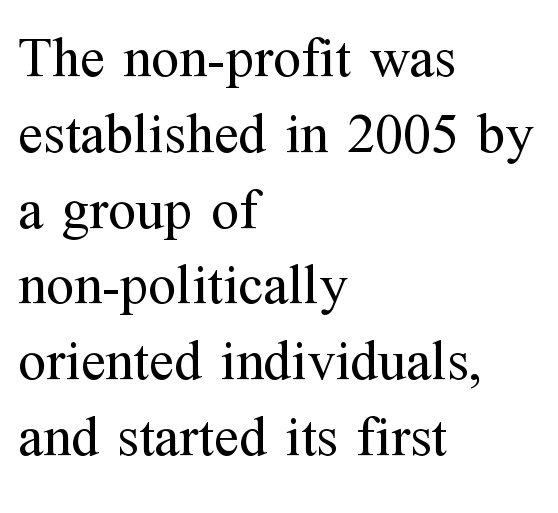
Spacing verdict: proportional, widths tailored to each character. Weight class: somewhere from thin through regular. Tracking here is standard; glyphs follow each other at the usual distance. The specimen reads as upright at a glance. Glance below the letters and you will spot only blank space. Line spacing here is normal.
